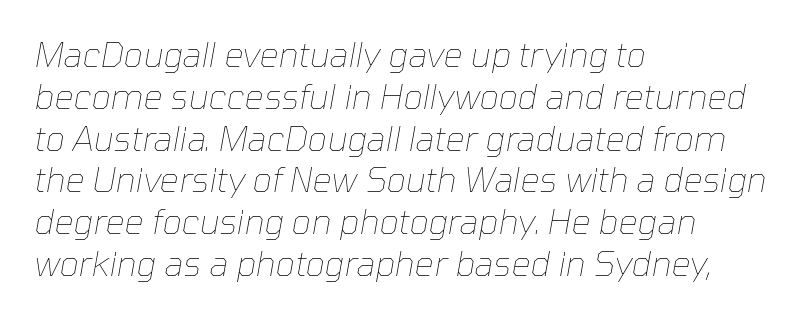
{"italic": "yes", "lean": "right", "slant_degrees": 10, "bold": "no", "weight": "thin", "width": "normal", "stroke_contrast": "low", "x_height": "medium", "monospaced": "no", "underline": "no", "align": "left", "line_spacing_ratio": 1.23, "letter_spacing": "normal", "letter_spacing_em": 0.0, "glyph_px": 34}
